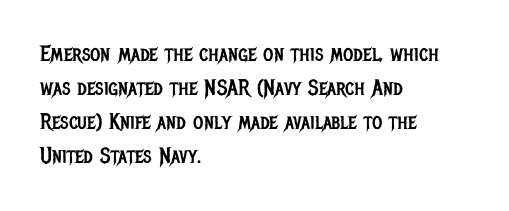
Caption: multi-line text, flush left, ragged right. Rendered with straight, roman letterforms. Beneath every word, the page is bare. Weight: not bold — regular or lighter. Nobody touched the tracking dial on this one. Vertically, the passage feels balanced, rows spaced as you'd expect.
